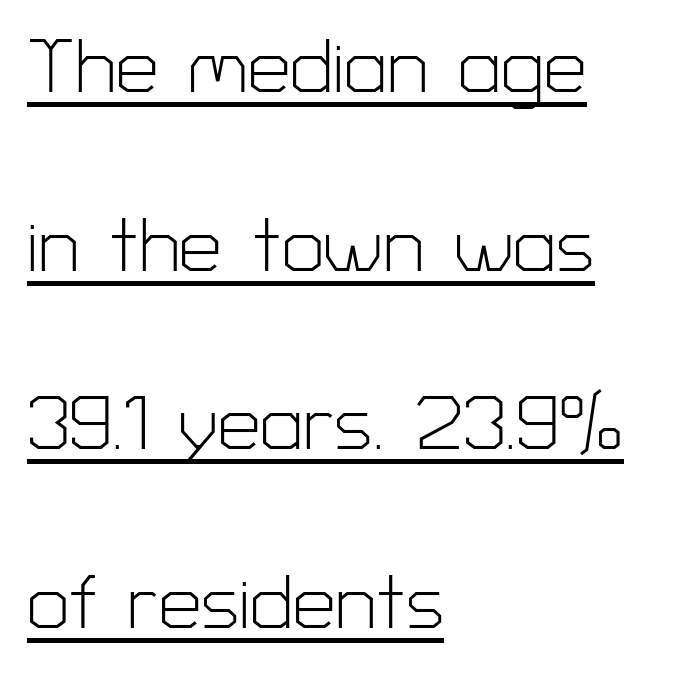
The image shows 76 px light sans-serif type, upright; set left-aligned, loose line spacing (2.35x), normal letter spacing, underlined; low stroke contrast and a medium x-height.
